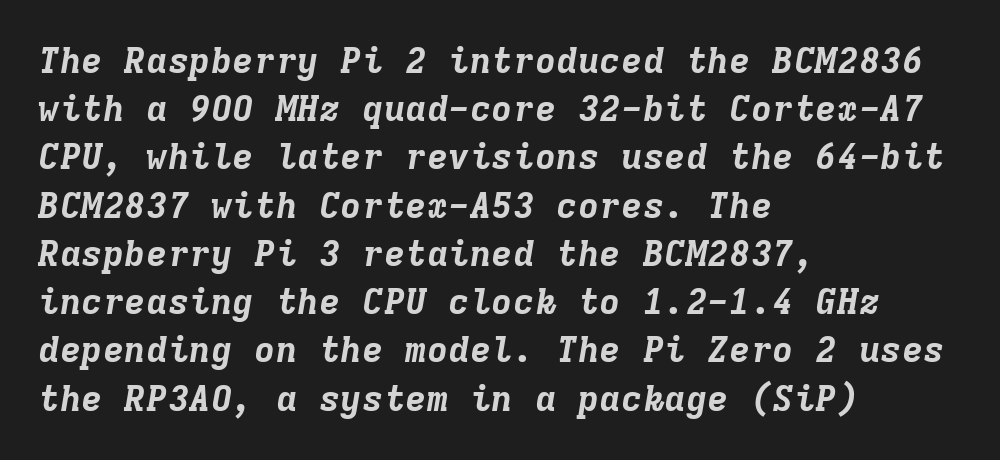
Q: Is the text bold? A: Yes.
Q: Is the text italic (slanted)? A: Yes, it leans right by about 9 degrees.
Q: Is the text underlined? A: No.
Q: How is the paragraph aligned? A: Left-aligned.
Q: Is the spacing between letters normal or unusually wide? A: Normal.
Q: Is the spacing between lines tight, normal or loose? A: Normal.
Q: Width (condensed, normal, or wide)? A: Normal.
Q: Stroke contrast? A: Low.
Q: x-height? A: Medium.
Q: Monospaced? A: Yes.
